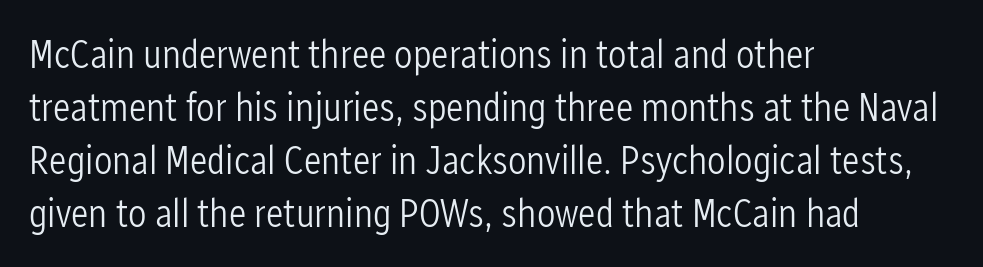
No word sits above an underline. Whoever set this chose a conventional vertical rhythm. The weight tops out at a normal text grade. Note the varied advance widths — an 'i' is clearly narrower than an 'm'. Which margin do the lines hug? The left one — the right edge is uneven.
